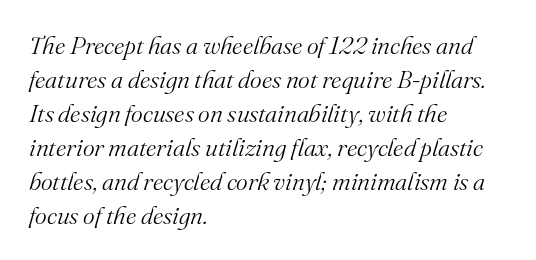
Is this a heavy cut? Hardly; it is regular or lighter. Reading down the column, the eye jumps a familiar distance to each next line. Type without underlining. The horizontal fit of the characters is conventional and even.
